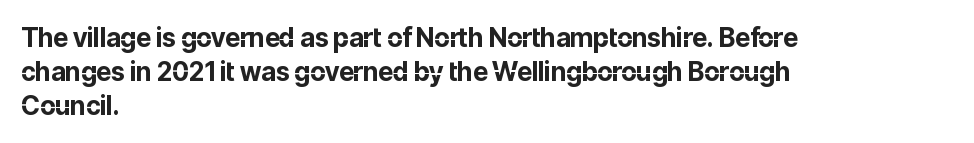
The image shows 26 px bold type, upright; set left-aligned, normal line spacing (1.3x), normal letter spacing, not underlined.
